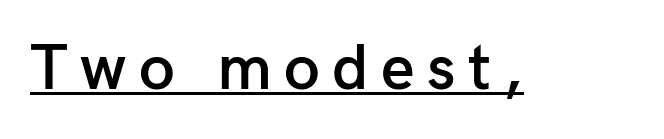
The image shows 65 px semibold sans-serif type, upright; set underlined; low stroke contrast and a medium x-height.
